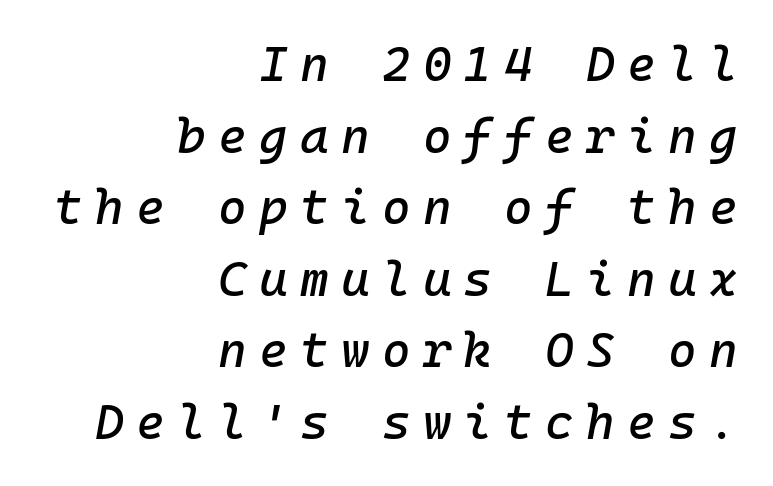
{"italic": "yes", "lean": "right", "slant_degrees": 10, "width": "normal", "stroke_contrast": "low", "x_height": "medium", "monospaced": "yes", "underline": "no", "align": "right", "line_spacing": "normal", "line_spacing_ratio": 1.46, "letter_spacing": "wide", "letter_spacing_em": 0.25, "glyph_px": 49}
